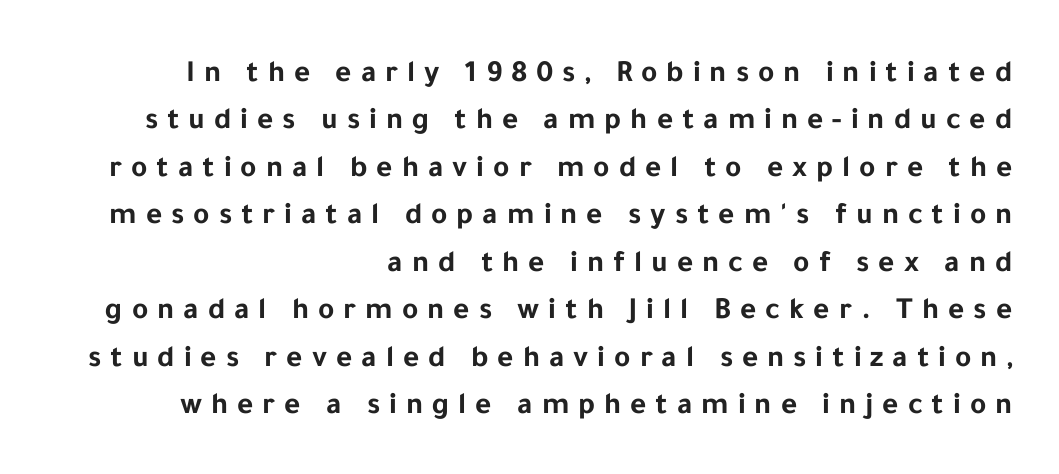
Q: Is the text bold? A: Yes.
Q: Is the text italic (slanted)? A: No, it is upright.
Q: Is the typeface a serif or a sans-serif typeface? A: Sans-serif.
Q: Is the text underlined? A: No.
Q: How is the paragraph aligned? A: Right-aligned.
Q: Is the spacing between letters normal or unusually wide? A: Unusually wide.
Q: Is the spacing between lines tight, normal or loose? A: Normal.
Q: Width (condensed, normal, or wide)? A: Normal.
Q: Stroke contrast? A: Low.
Q: x-height? A: Medium.
Q: Monospaced? A: No.
